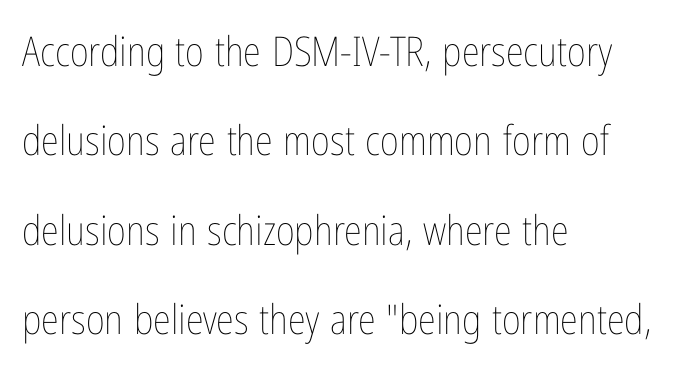
{"italic": "no", "bold": "no", "weight": "thin", "width": "condensed", "stroke_contrast": "low", "x_height": "medium", "monospaced": "no", "underline": "no", "align": "left", "line_spacing": "loose", "line_spacing_ratio": 2.18, "letter_spacing": "normal", "letter_spacing_em": 0.0, "glyph_px": 41}
